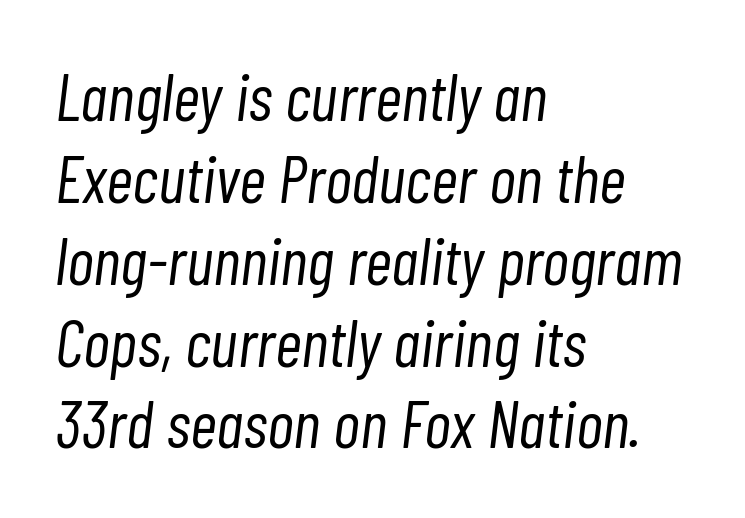
Q: Is the text bold? A: No.
Q: Is the text italic (slanted)? A: Yes, it leans right by about 7 degrees.
Q: Is the text underlined? A: No.
Q: How is the paragraph aligned? A: Left-aligned.
Q: Is the spacing between letters normal or unusually wide? A: Normal.
Q: Width (condensed, normal, or wide)? A: Condensed.
Q: Stroke contrast? A: Low.
Q: x-height? A: Medium.
Q: Monospaced? A: No.
